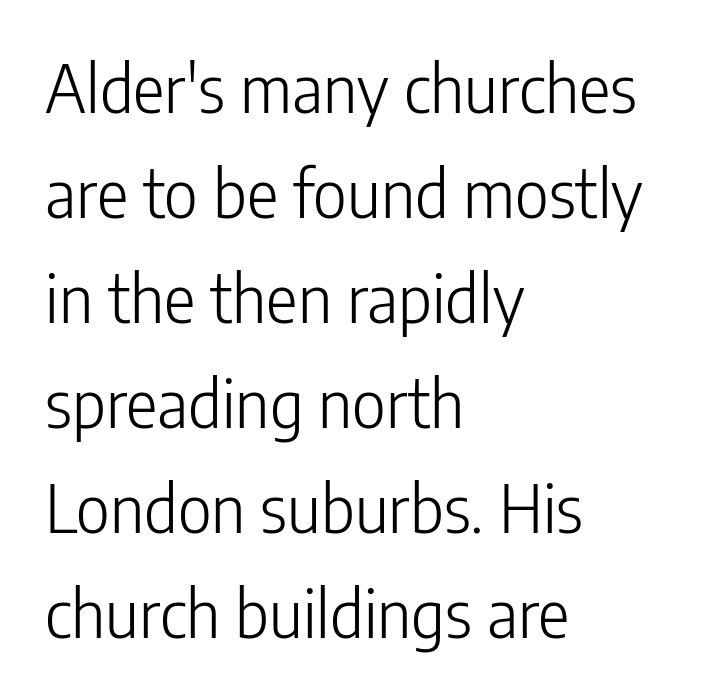
{"serif": "no", "italic": "no", "bold": "no", "weight": "light", "width": "condensed", "stroke_contrast": "low", "x_height": "medium", "monospaced": "no", "underline": "no", "align": "left", "line_spacing": "normal", "line_spacing_ratio": 1.59, "letter_spacing": "normal", "letter_spacing_em": 0.0, "glyph_px": 66}
